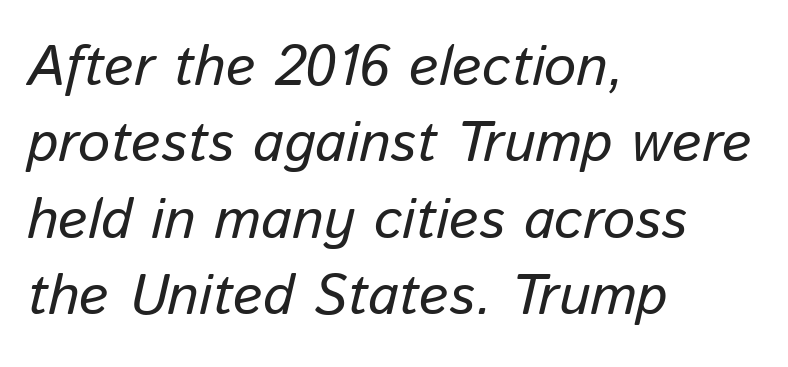
{"italic": "yes", "lean": "right", "slant_degrees": 13, "width": "normal", "stroke_contrast": "low", "x_height": "medium", "monospaced": "no", "underline": "no", "align": "left", "line_spacing": "normal", "line_spacing_ratio": 1.34, "letter_spacing": "normal", "letter_spacing_em": 0.0, "glyph_px": 57}
